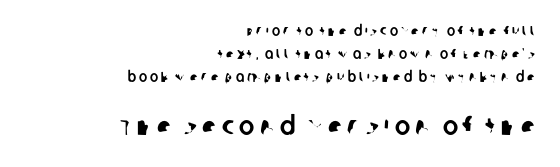
The image shows 26 px text type; set right-aligned, normal line spacing (1.63x), unusually wide letter spacing (+0.2 em), not underlined; the second (bottom) block is 1.86x larger.
